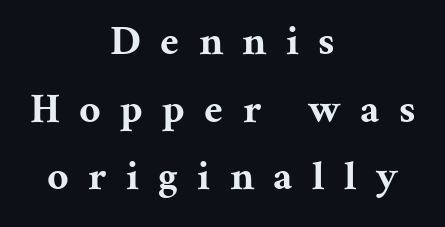
Normally led — the rows are evenly, conventionally spaced. Its strokes are broad and dark, the hallmark of bold type. Does the lettering tilt? It doesn't — this is upright. Visually the block forms a symmetrical silhouette, jagged on both flanks. Quick note: underline off. What stands out about the letter spacing? Its width — letters are far apart.
